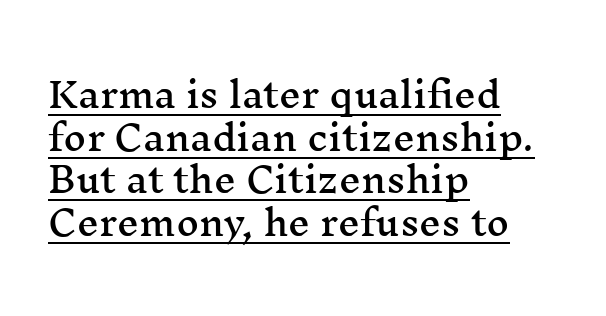
The image shows 35 px wide serif type, upright; set left-aligned, line spacing 1.22x, normal letter spacing, underlined; medium stroke contrast and a medium x-height.
